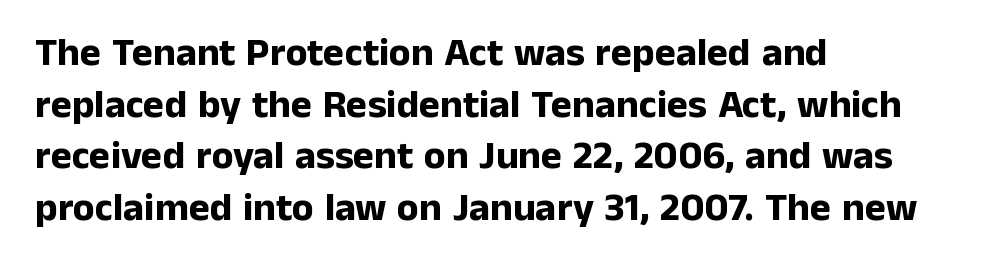
Q: Is the text bold? A: Yes.
Q: Is the text italic (slanted)? A: No, it is upright.
Q: Is the typeface a serif or a sans-serif typeface? A: Sans-serif.
Q: Is the text underlined? A: No.
Q: How is the paragraph aligned? A: Left-aligned.
Q: Is the spacing between letters normal or unusually wide? A: Normal.
Q: Is the spacing between lines tight, normal or loose? A: Normal.
Q: Width (condensed, normal, or wide)? A: Normal.
Q: Stroke contrast? A: Low.
Q: x-height? A: Medium.
Q: Monospaced? A: No.
